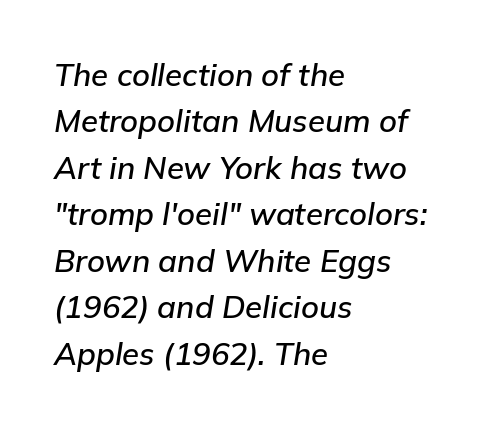
The image shows 31 px text type, italic (leaning right); set left-aligned, normal line spacing (1.5x), normal letter spacing, not underlined; low stroke contrast and a medium x-height.
